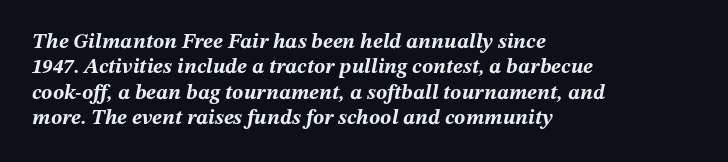
Q: Is the text bold? A: Yes.
Q: Is the text italic (slanted)? A: Yes, it leans right by about 12 degrees.
Q: Is the text underlined? A: No.
Q: How is the paragraph aligned? A: Left-aligned.
Q: Is the spacing between letters normal or unusually wide? A: Normal.
